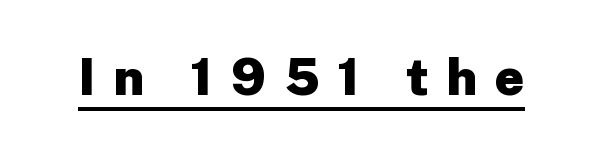
{"serif": "no", "italic": "no", "bold": "yes", "weight": "heavy", "width": "normal", "stroke_contrast": "low", "x_height": "medium", "monospaced": "no", "underline": "yes", "letter_spacing": "wide", "letter_spacing_em": 0.35, "glyph_px": 51}
